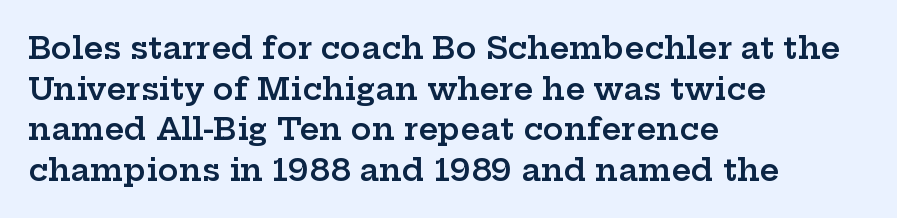
The image shows 31 px semibold, wide serif type, upright; set left-aligned, normal line spacing (1.31x), normal letter spacing, not underlined; low stroke contrast and a medium x-height.
